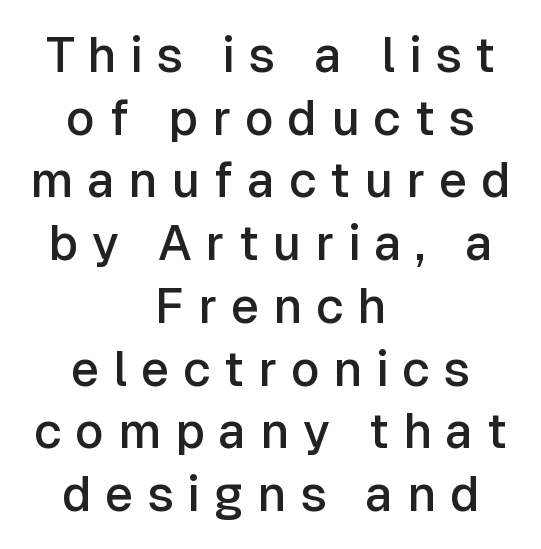
{"serif": "no", "italic": "no", "bold": "semi", "weight": "semibold", "width": "normal", "stroke_contrast": "low", "x_height": "medium", "monospaced": "no", "underline": "no", "align": "center", "line_spacing": "normal", "line_spacing_ratio": 1.28, "letter_spacing": "wide", "letter_spacing_em": 0.28, "glyph_px": 49}
